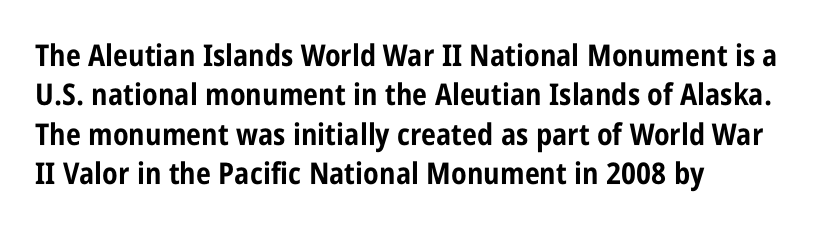
Horizontally, the lines are justified to the leading edge only. Proportional: the letters do not fall into vertical columns. Letterform terminals end flat and unadorned throughout the passage. Normally led — the rows are evenly, conventionally spaced. Weight check: bold — yes, fully. A roman cut, with each character standing at attention.
